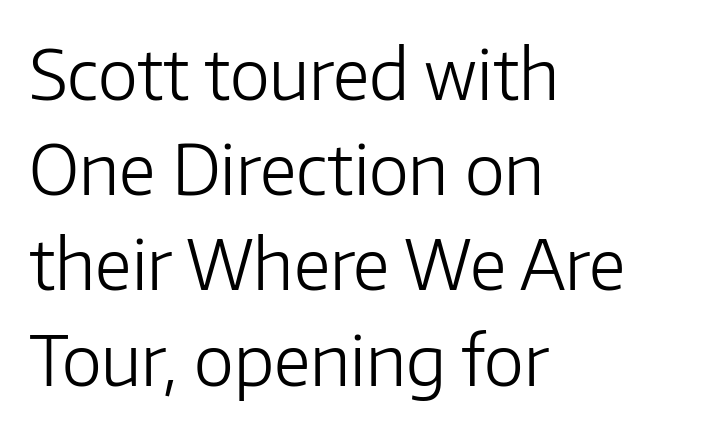
The image shows 68 px light sans-serif type, upright; set left-aligned, normal line spacing (1.4x), normal letter spacing, not underlined; low stroke contrast and a medium x-height.
